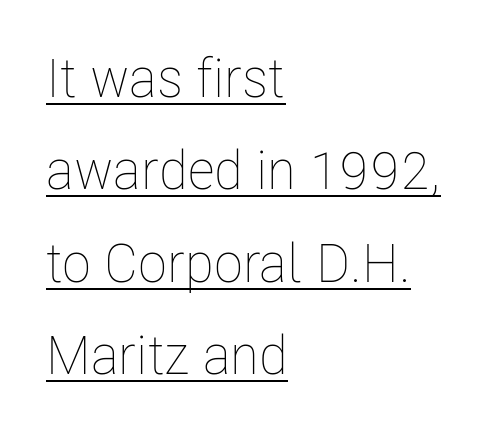
The image shows 54 px thin, condensed type, upright; set left-aligned, line spacing 1.71x, normal letter spacing, underlined; low stroke contrast and a medium x-height.
